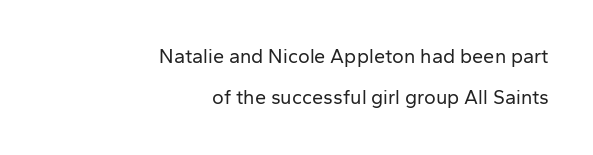
The type sits square on the baseline with zero lean. Horizontal bands of white between lines are thick stripes. Check the space under the baseline: it is left empty. Leftover space on each line is placed entirely before the opening word. On a weight scale, this lands at 450 or below.
